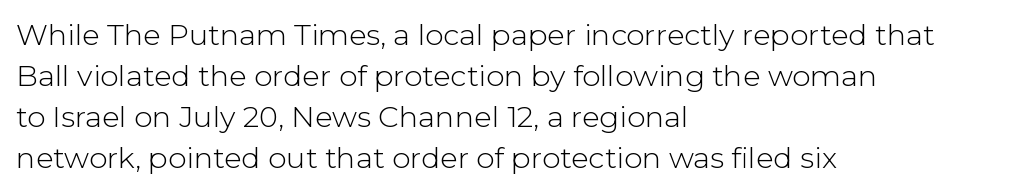
Stroke terminals: plain, sans-serif. The typesetter chose a ragged-right arrangement here. Compared with typical body copy, the letter spacing here is the same. On a weight scale, this lands at 450 or below.
